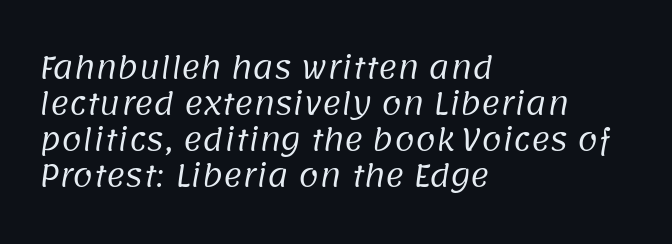
Clear beneath every line of the passage. Horizontal alignment here is leftward, the default for most running prose. What stands out about the letter spacing? Nothing — it is the standard amount. The rendering uses natural spacing where letterforms have individual widths.
